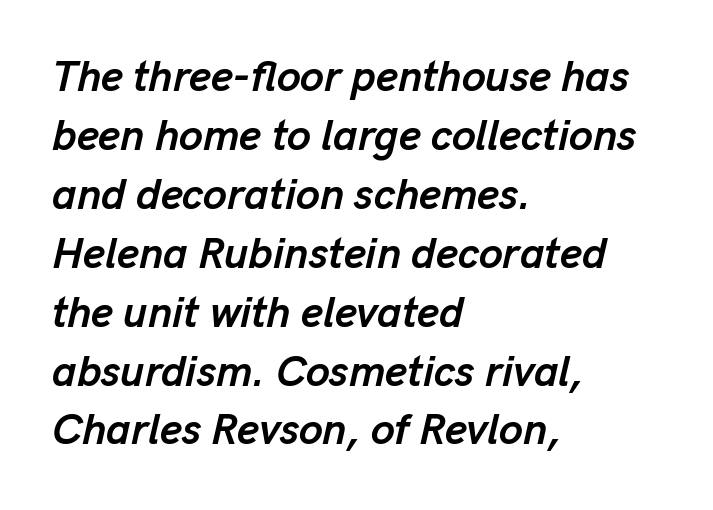
{"italic": "yes", "lean": "right", "slant_degrees": 13, "bold": "yes", "weight": "semibold", "width": "normal", "stroke_contrast": "low", "x_height": "medium", "monospaced": "no", "underline": "no", "align": "left", "line_spacing": "normal", "line_spacing_ratio": 1.37, "letter_spacing": "normal", "letter_spacing_em": 0.0, "glyph_px": 43}
